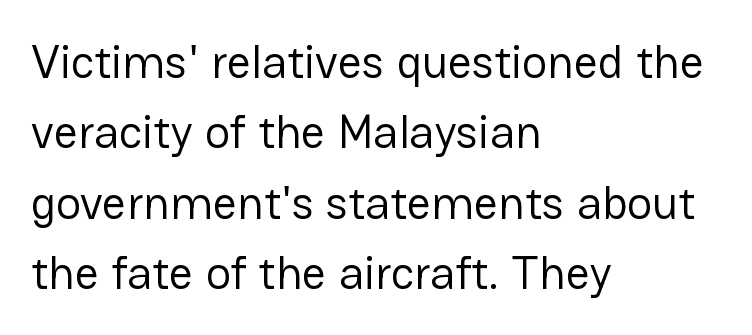
Q: Is the text bold? A: No.
Q: Is the text italic (slanted)? A: No, it is upright.
Q: Is the typeface a serif or a sans-serif typeface? A: Sans-serif.
Q: Is the text underlined? A: No.
Q: How is the paragraph aligned? A: Left-aligned.
Q: Is the spacing between letters normal or unusually wide? A: Normal.
Q: Is the spacing between lines tight, normal or loose? A: Normal.
Q: Width (condensed, normal, or wide)? A: Normal.
Q: Stroke contrast? A: Low.
Q: x-height? A: Medium.
Q: Monospaced? A: No.
